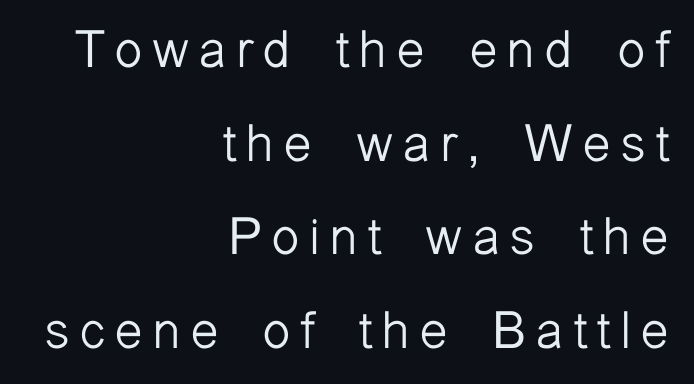
{"serif": "no", "italic": "no", "bold": "no", "weight": "light", "width": "normal", "stroke_contrast": "low", "x_height": "medium", "monospaced": "no", "underline": "no", "align": "right", "line_spacing_ratio": 1.8, "glyph_px": 52}
